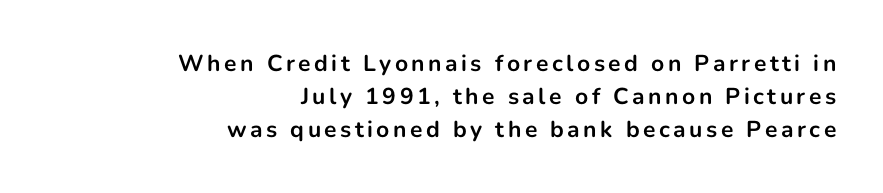
{"italic": "no", "bold": "yes", "underline": "no", "align": "right", "line_spacing": "normal", "line_spacing_ratio": 1.43, "glyph_px": 23}
